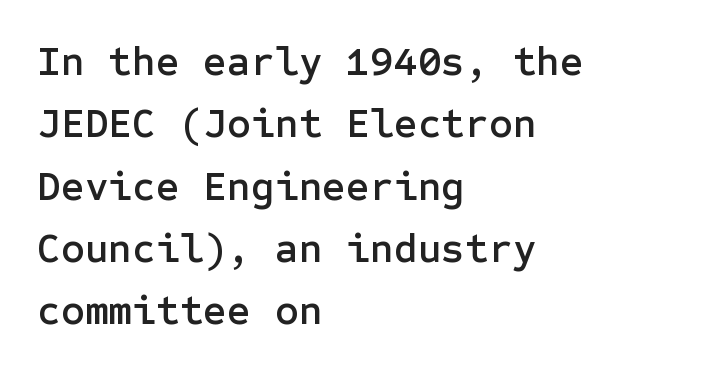
Q: Is the text italic (slanted)? A: No, it is upright.
Q: Is the typeface a serif or a sans-serif typeface? A: Sans-serif.
Q: Is the text underlined? A: No.
Q: How is the paragraph aligned? A: Left-aligned.
Q: Is the spacing between letters normal or unusually wide? A: Normal.
Q: Is the spacing between lines tight, normal or loose? A: Normal.
Q: Width (condensed, normal, or wide)? A: Normal.
Q: Stroke contrast? A: Low.
Q: x-height? A: Medium.
